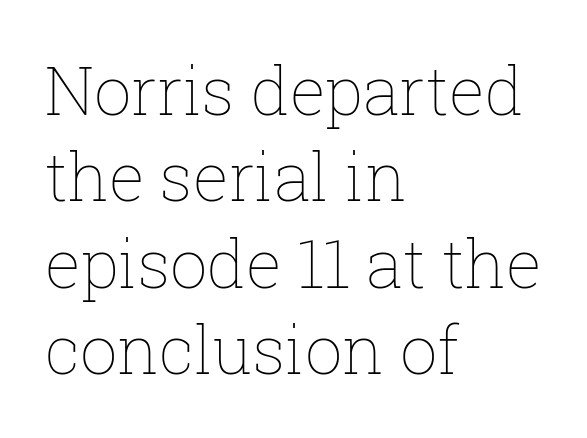
{"italic": "no", "bold": "no", "weight": "thin", "width": "normal", "stroke_contrast": "low", "x_height": "medium", "monospaced": "no", "underline": "no", "align": "left", "line_spacing": "normal", "line_spacing_ratio": 1.31, "letter_spacing": "normal", "letter_spacing_em": 0.0, "glyph_px": 66}
